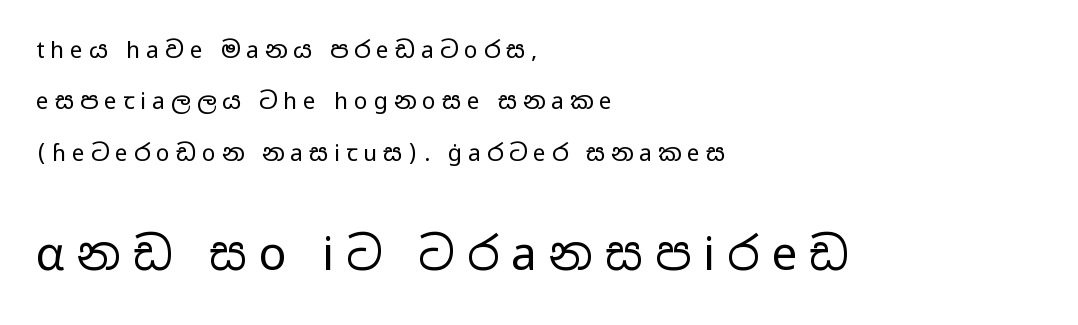
{"serif": "no", "italic": "no", "bold": "no", "weight": "regular", "width": "wide", "stroke_contrast": "low", "x_height": "medium", "monospaced": "no", "underline": "no", "align": "left", "line_spacing": "loose", "line_spacing_ratio": 2.23, "letter_spacing": "wide", "letter_spacing_em": 0.26, "larger_block": "second", "size_ratio": 2.0, "glyph_px": 46}
